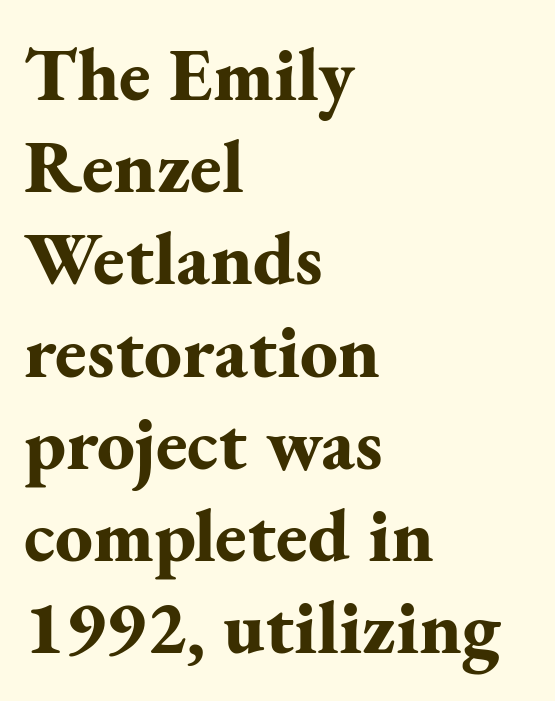
Type style note: has serifs. These lines are rendered in a variable-pitch font. Typographic density is high because the face is bold. Any mark beneath the type? The region is blank.
